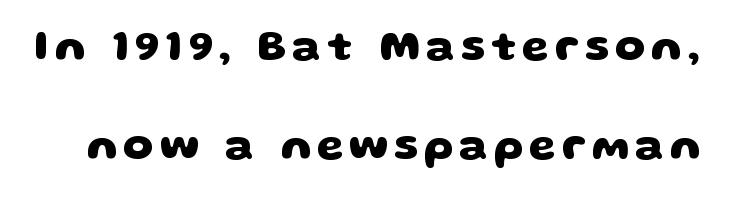
Q: Is the text bold? A: Yes.
Q: Is the typeface a serif or a sans-serif typeface? A: Sans-serif.
Q: Is the text underlined? A: No.
Q: Is the spacing between lines tight, normal or loose? A: Loose.
Q: Width (condensed, normal, or wide)? A: Wide.
Q: Stroke contrast? A: Low.
Q: x-height? A: Large.
Q: Monospaced? A: No.
